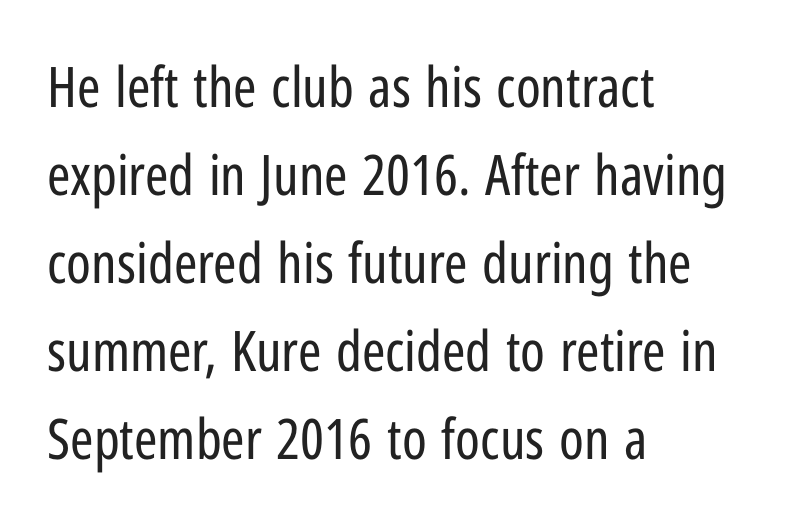
Q: Is the text bold? A: No.
Q: Is the text italic (slanted)? A: No, it is upright.
Q: Is the typeface a serif or a sans-serif typeface? A: Sans-serif.
Q: Is the text underlined? A: No.
Q: How is the paragraph aligned? A: Left-aligned.
Q: Is the spacing between letters normal or unusually wide? A: Normal.
Q: Is the spacing between lines tight, normal or loose? A: Normal.
Q: Width (condensed, normal, or wide)? A: Condensed.
Q: Stroke contrast? A: Low.
Q: x-height? A: Medium.
Q: Monospaced? A: No.
